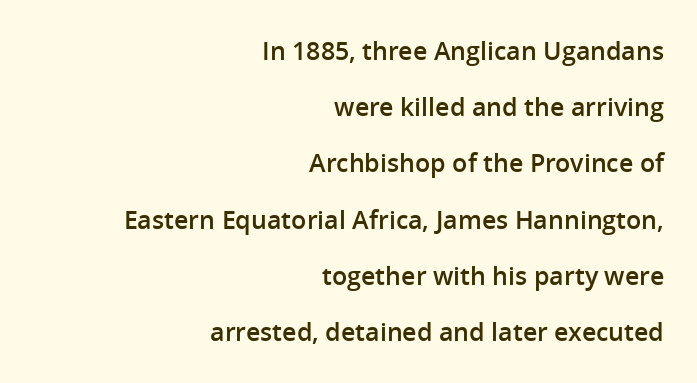
The image shows 25 px text type, upright; set right-aligned, loose line spacing (2.25x), normal letter spacing, not underlined.
